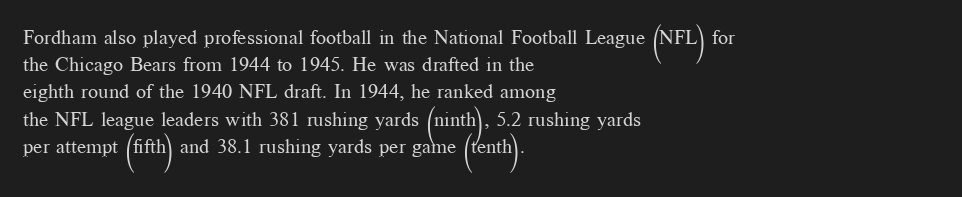
The image shows 20 px text type, upright; set left-aligned, normal line spacing (1.36x), normal letter spacing, not underlined.
